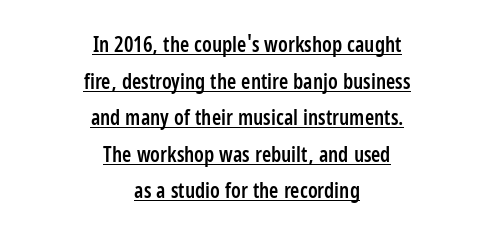
One-word summary of the alignment: center. A fair bit of extra ink — the face is semibold, not bold. The rendered words wear a rule along their underside. Honestly, the letter spacing is just normal — you wouldn't notice it.
